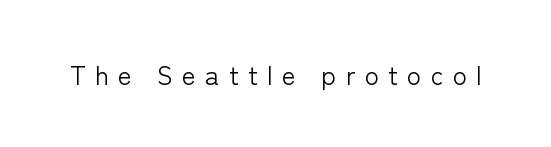
The image shows 26 px text type, upright; set unusually wide letter spacing (+0.36 em), not underlined.
